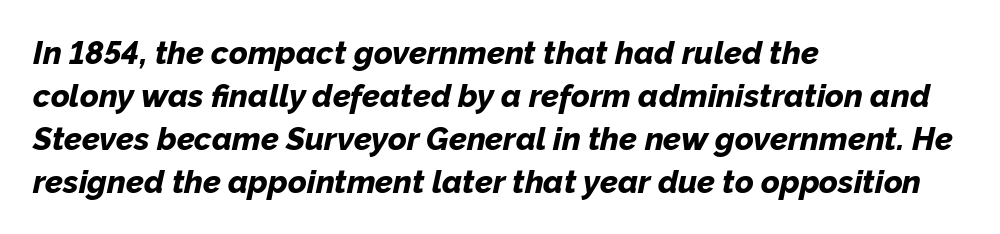
Q: Is the text bold? A: Yes.
Q: Is the text italic (slanted)? A: Yes, it leans right by about 12 degrees.
Q: Is the text underlined? A: No.
Q: How is the paragraph aligned? A: Left-aligned.
Q: Is the spacing between letters normal or unusually wide? A: Normal.
Q: Is the spacing between lines tight, normal or loose? A: Normal.
Q: Width (condensed, normal, or wide)? A: Normal.
Q: Stroke contrast? A: Low.
Q: x-height? A: Medium.
Q: Monospaced? A: No.
